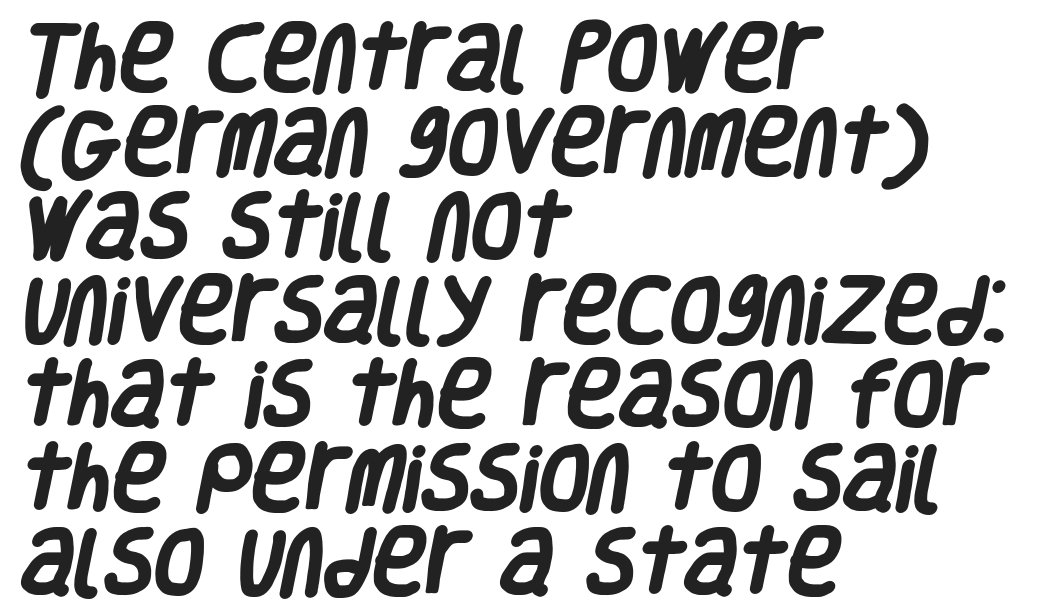
{"serif": "no", "bold": "yes", "weight": "heavy", "width": "condensed", "stroke_contrast": "low", "x_height": "large", "monospaced": "no", "underline": "no", "align": "left", "line_spacing": "tight", "line_spacing_ratio": 1.15, "letter_spacing": "normal", "letter_spacing_em": 0.0, "glyph_px": 73}
